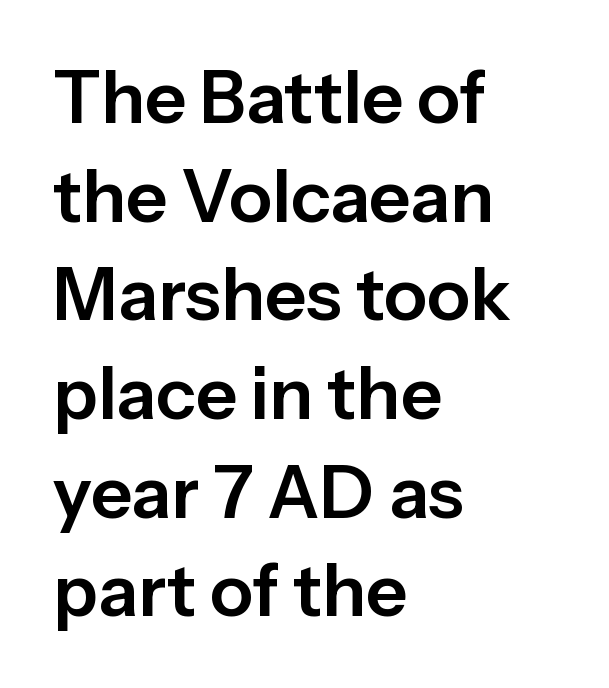
{"serif": "no", "italic": "no", "width": "normal", "stroke_contrast": "low", "x_height": "medium", "monospaced": "no", "underline": "no", "align": "left", "line_spacing": "normal", "line_spacing_ratio": 1.37, "letter_spacing": "normal", "letter_spacing_em": 0.0, "glyph_px": 72}
